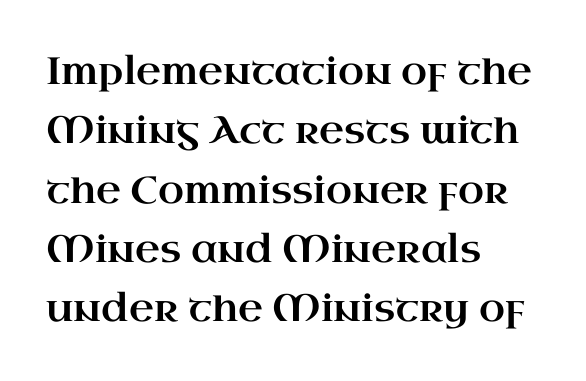
Q: Is the text italic (slanted)? A: No, it is upright.
Q: Is the typeface a serif or a sans-serif typeface? A: Serif.
Q: Is the text underlined? A: No.
Q: How is the paragraph aligned? A: Left-aligned.
Q: Is the spacing between letters normal or unusually wide? A: Normal.
Q: Is the spacing between lines tight, normal or loose? A: Normal.
Q: Width (condensed, normal, or wide)? A: Wide.
Q: Stroke contrast? A: High.
Q: x-height? A: Small.
Q: Monospaced? A: No.
